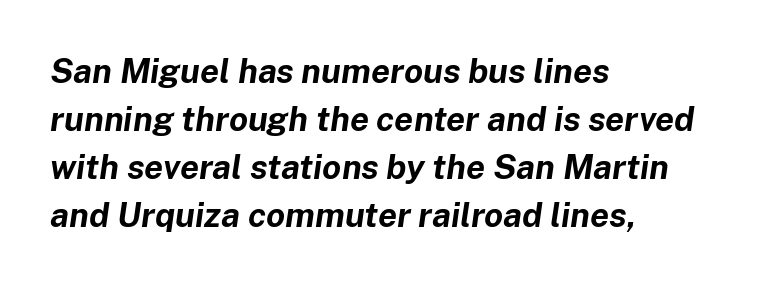
{"italic": "yes", "lean": "right", "slant_degrees": 8, "bold": "yes", "weight": "bold", "width": "normal", "stroke_contrast": "low", "x_height": "medium", "monospaced": "no", "underline": "no", "align": "left", "line_spacing": "normal", "line_spacing_ratio": 1.41, "letter_spacing": "normal", "letter_spacing_em": 0.0, "glyph_px": 34}
